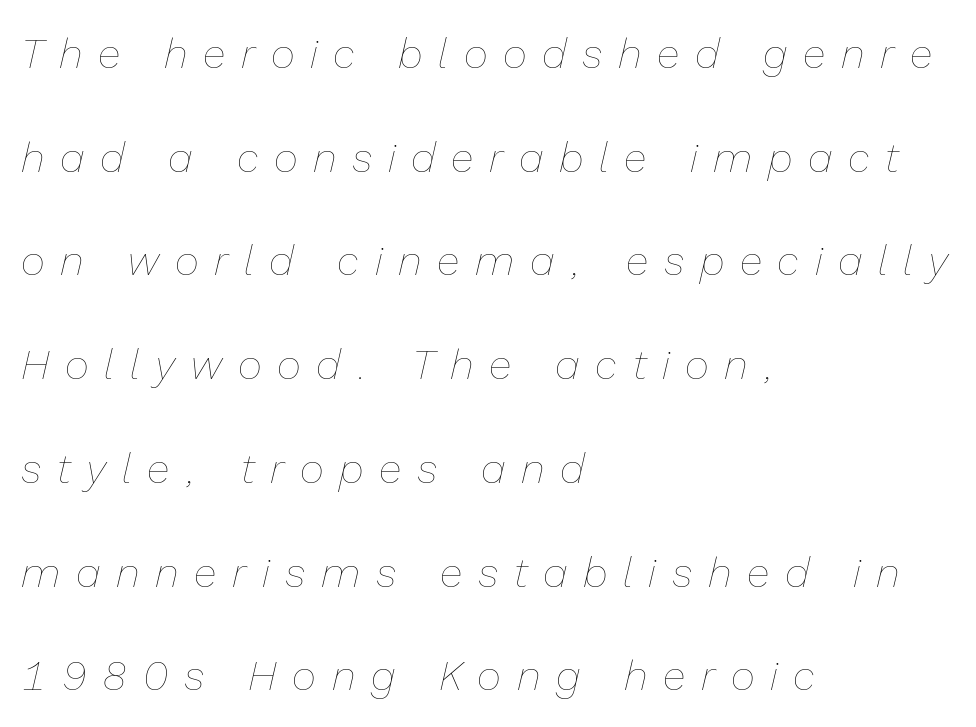
{"italic": "yes", "lean": "right", "slant_degrees": 13, "bold": "no", "weight": "thin", "width": "normal", "stroke_contrast": "low", "x_height": "medium", "monospaced": "no", "underline": "no", "align": "left", "line_spacing": "loose", "line_spacing_ratio": 2.47, "letter_spacing": "wide", "letter_spacing_em": 0.37, "glyph_px": 42}
